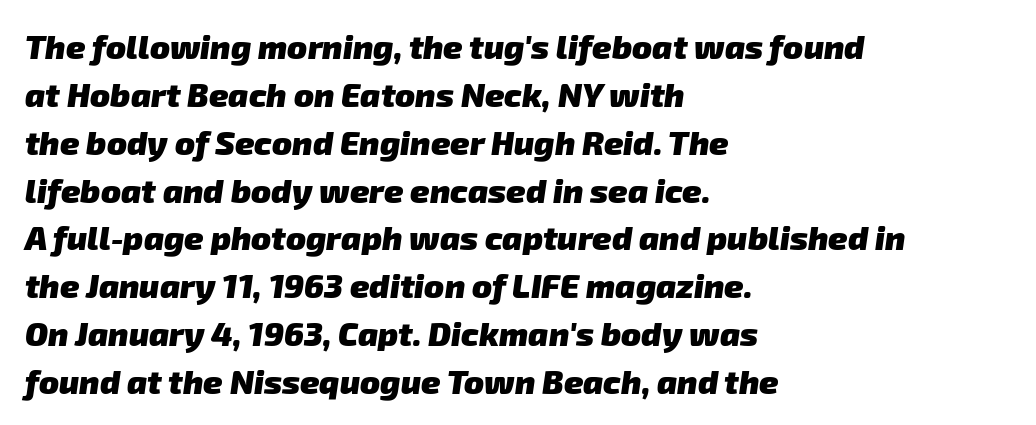
The face used here has the dense, thick strokes of a bold. This block has exactly the height ordinary leading produces. You could not count columns in this text — the font is proportionally spaced. Line starts are locked; line ends wander. Font category for this specimen: sans-serif. Glyph-to-glyph distance matches everyday printed text.
